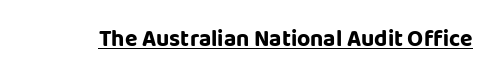
You can see a thin bar hugging the bottom of the glyphs. This rendering leaves character spacing at its baseline value. Style check: upright.
